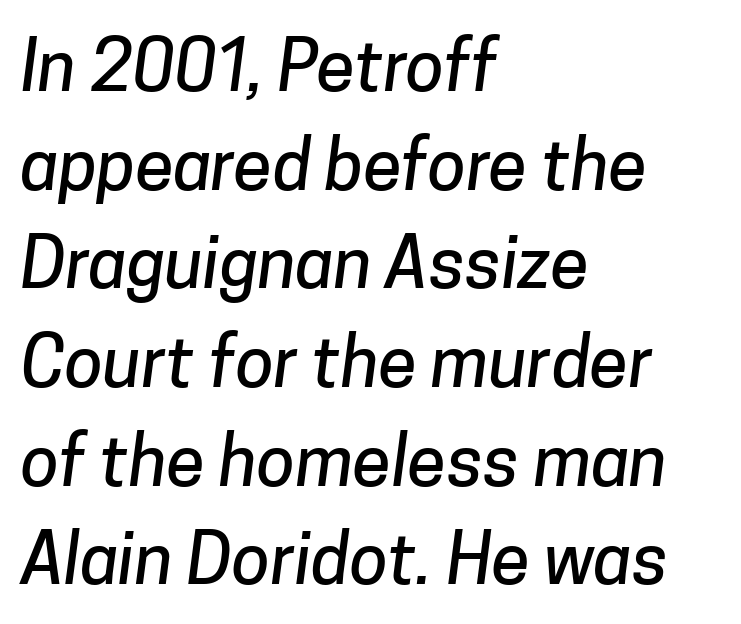
Typographically, this falls in the sans-serif category. Letters rest on an invisible, unmarked baseline. Here the glyphs are tracked normally, forming tight word shapes. Is there much room between lines? A standard amount, neither cramped nor airy. Typeset ragged right — the left edge is the straight one.
